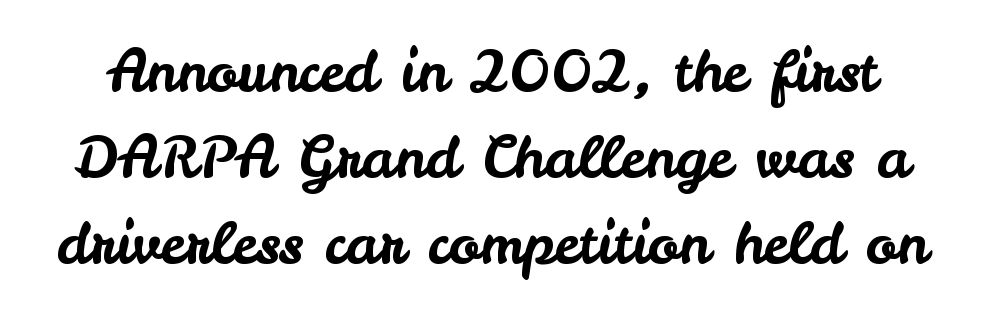
{"serif": "no", "width": "normal", "stroke_contrast": "low", "x_height": "small", "monospaced": "no", "underline": "no", "line_spacing": "normal", "line_spacing_ratio": 1.51, "letter_spacing": "normal", "letter_spacing_em": 0.0, "glyph_px": 57}
